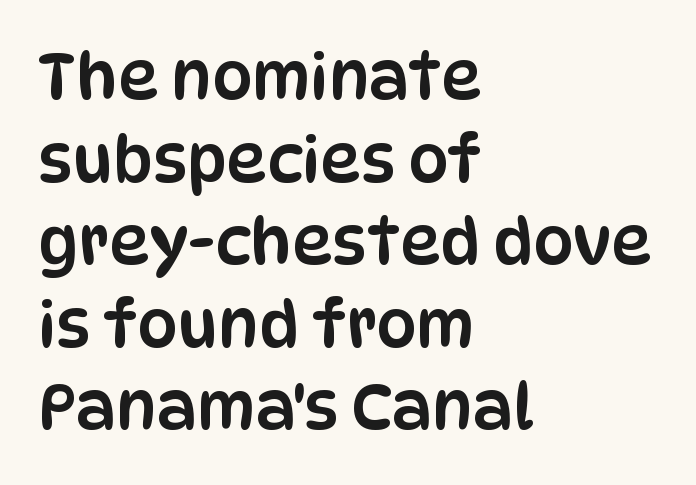
The image shows 64 px condensed sans-serif type, upright; set left-aligned, normal line spacing (1.29x), normal letter spacing, not underlined; low stroke contrast and a large x-height.
